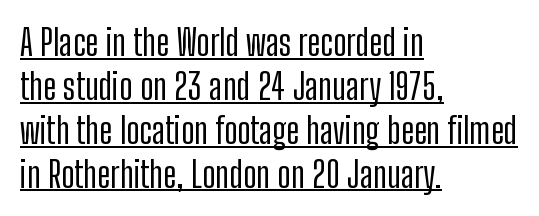
{"serif": "no", "italic": "no", "width": "condensed", "stroke_contrast": "low", "x_height": "medium", "monospaced": "no", "underline": "yes", "align": "left", "line_spacing_ratio": 1.22, "letter_spacing": "normal", "letter_spacing_em": 0.0, "glyph_px": 36}
